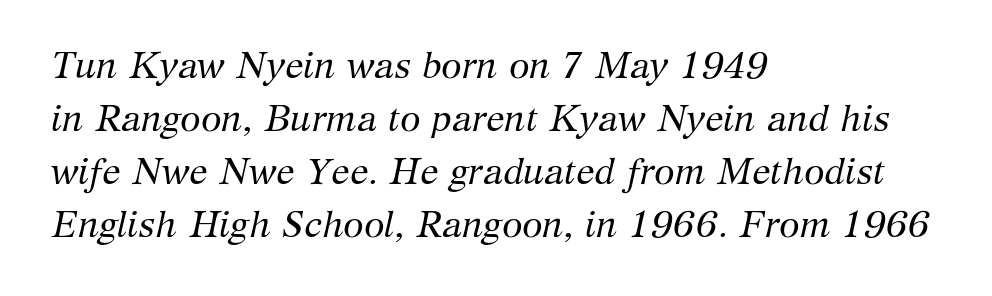
{"serif": "yes", "italic": "yes", "lean": "right", "slant_degrees": 12, "bold": "no", "weight": "regular", "width": "normal", "stroke_contrast": "medium", "x_height": "medium", "monospaced": "no", "underline": "no", "align": "left", "line_spacing": "normal", "line_spacing_ratio": 1.43, "letter_spacing": "normal", "letter_spacing_em": 0.0, "glyph_px": 37}
